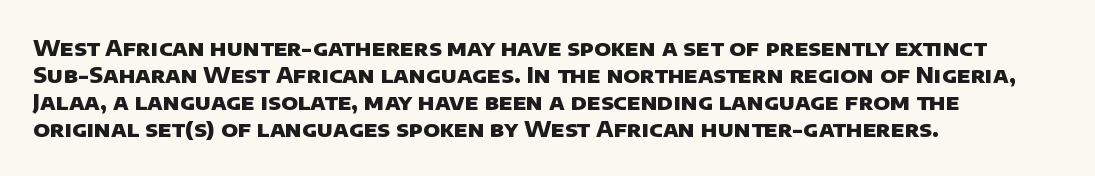
The glyphs are unaccompanied by any horizontal stroke below them. These lines stack with their left ends in a neat column. Here the glyphs are tracked normally, forming tight word shapes. In terms of weight, the rendering is a true, heavy bold.
